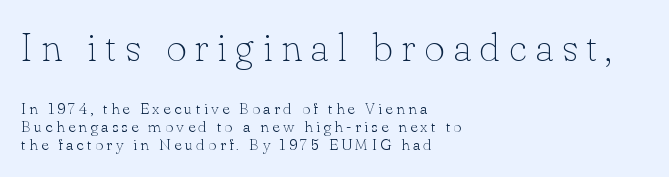
Character widths vary here, with narrow letters taking less room than wide ones. Posture: vertical. Anything drawn beneath the words? Only blank space. The characters display serif detailing at their extremities. Two sizes are in play, and the larger belongs to the first block. Is this a heavy cut? Hardly; it is regular or lighter.
